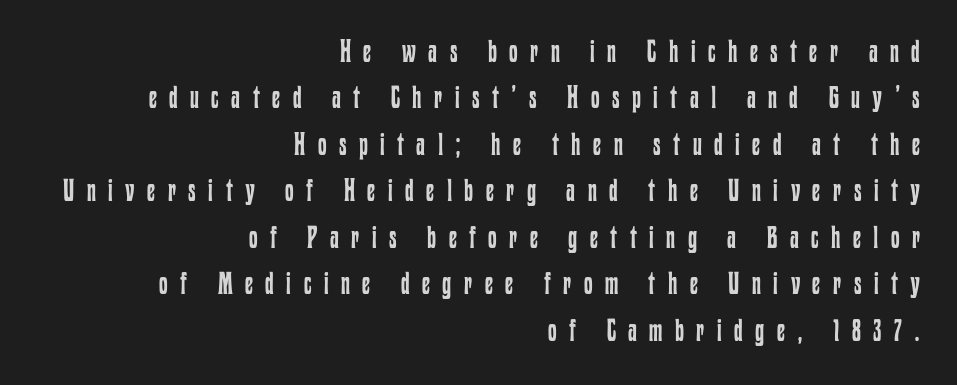
Q: Is the text bold? A: No.
Q: Is the text italic (slanted)? A: No, it is upright.
Q: Is the text underlined? A: No.
Q: How is the paragraph aligned? A: Right-aligned.
Q: Is the spacing between letters normal or unusually wide? A: Unusually wide.
Q: Is the spacing between lines tight, normal or loose? A: Normal.
Q: Width (condensed, normal, or wide)? A: Condensed.
Q: Stroke contrast? A: Low.
Q: x-height? A: Medium.
Q: Monospaced? A: No.
